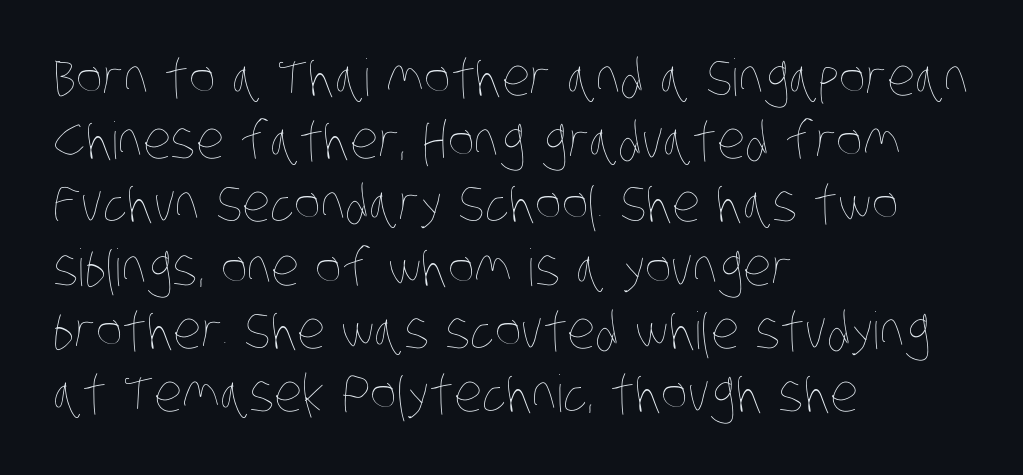
The image shows 51 px thin, condensed type; set left-aligned, line spacing 1.24x, normal letter spacing, not underlined; low stroke contrast and a large x-height.
